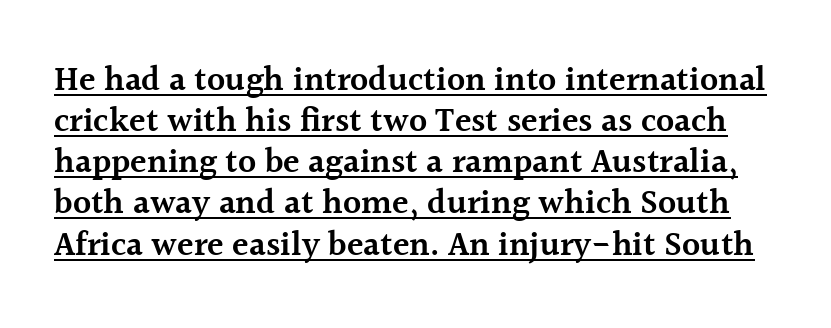
The image shows 34 px semibold serif type, upright; set line spacing 1.21x, normal letter spacing, underlined; a medium x-height.
